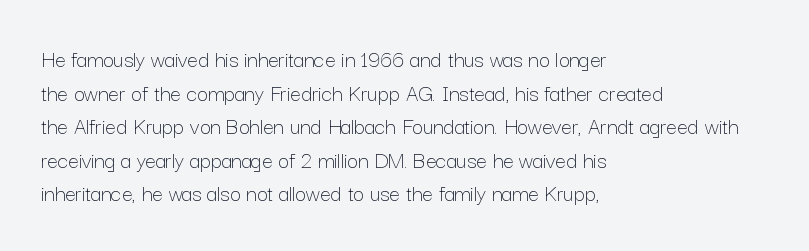
{"italic": "no", "bold": "no", "underline": "no", "align": "left", "line_spacing": "normal", "line_spacing_ratio": 1.4, "letter_spacing": "normal", "letter_spacing_em": 0.0, "glyph_px": 24}
